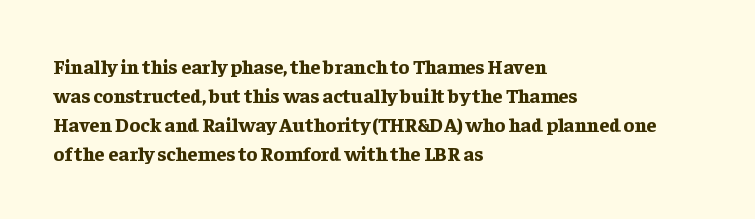
Style check: upright. The block of text has a typical density, with ordinary space between rows. The words here are not underlined. The paragraph shown leans on its left margin. The gaps between neighbouring characters are ordinary and unremarkable.
